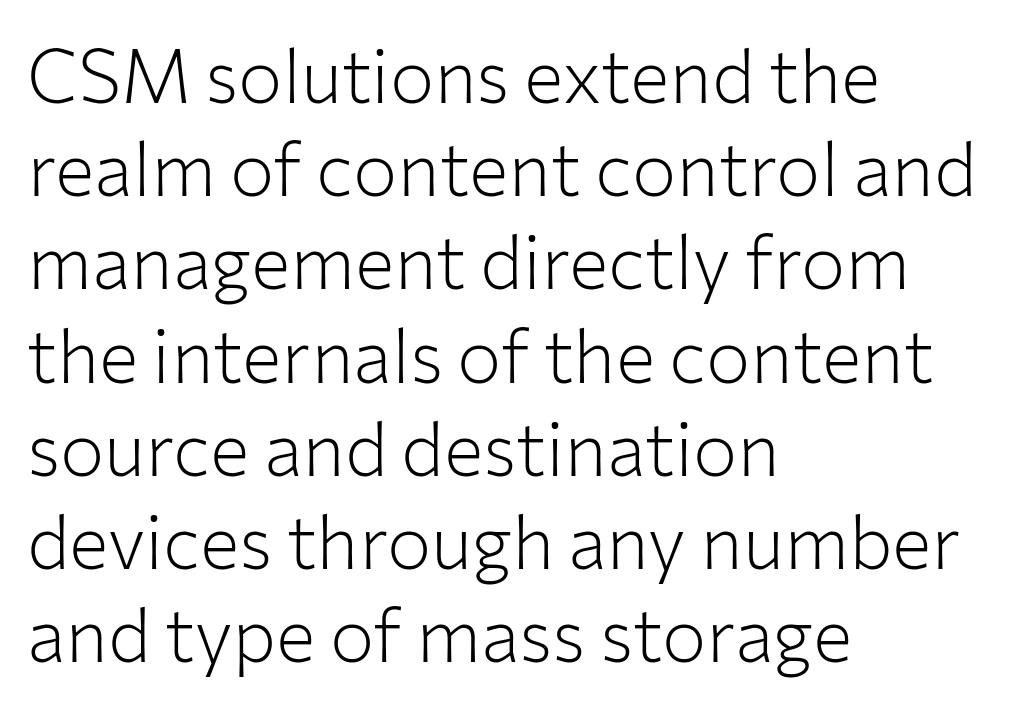
Q: Is the text bold? A: No.
Q: Is the text italic (slanted)? A: No, it is upright.
Q: Is the typeface a serif or a sans-serif typeface? A: Sans-serif.
Q: Is the text underlined? A: No.
Q: How is the paragraph aligned? A: Left-aligned.
Q: Is the spacing between letters normal or unusually wide? A: Normal.
Q: Is the spacing between lines tight, normal or loose? A: Normal.
Q: Width (condensed, normal, or wide)? A: Normal.
Q: Stroke contrast? A: Low.
Q: x-height? A: Medium.
Q: Monospaced? A: No.
